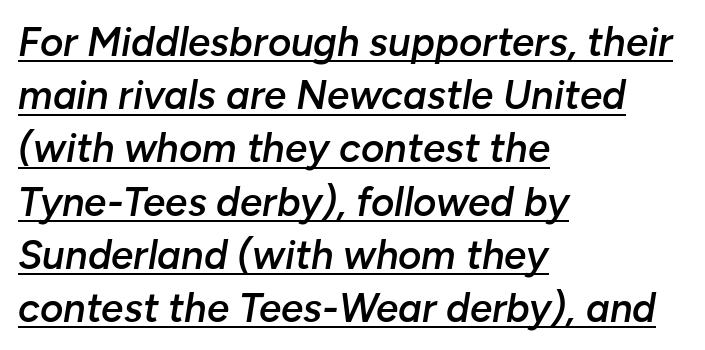
{"italic": "yes", "lean": "right", "slant_degrees": 10, "bold": "semi", "weight": "semibold", "width": "normal", "stroke_contrast": "low", "x_height": "medium", "monospaced": "no", "underline": "yes", "align": "left", "line_spacing": "normal", "line_spacing_ratio": 1.33, "letter_spacing": "normal", "letter_spacing_em": 0.0, "glyph_px": 40}
